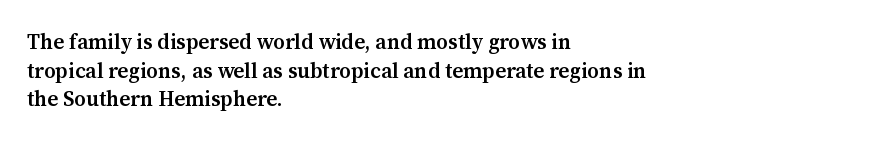
{"italic": "no", "bold": "semi", "underline": "no", "align": "left", "line_spacing": "normal", "line_spacing_ratio": 1.36, "letter_spacing": "normal", "letter_spacing_em": 0.0, "glyph_px": 21}
